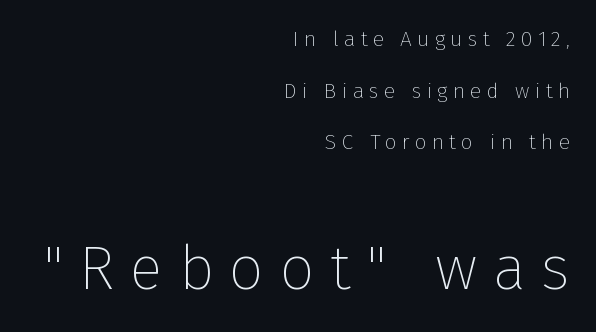
{"serif": "no", "italic": "no", "bold": "no", "weight": "thin", "width": "normal", "stroke_contrast": "low", "x_height": "medium", "monospaced": "no", "underline": "no", "align": "right", "line_spacing": "loose", "line_spacing_ratio": 2.46, "letter_spacing": "wide", "letter_spacing_em": 0.25, "larger_block": "second", "size_ratio": 2.95, "glyph_px": 62}
